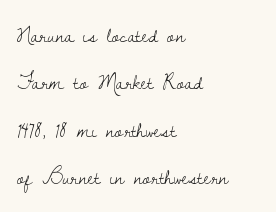
Q: Is the text bold? A: No.
Q: Is the text italic (slanted)? A: Yes.
Q: Is the text underlined? A: No.
Q: How is the paragraph aligned? A: Left-aligned.
Q: Is the spacing between letters normal or unusually wide? A: Normal.
Q: Is the spacing between lines tight, normal or loose? A: Loose.
